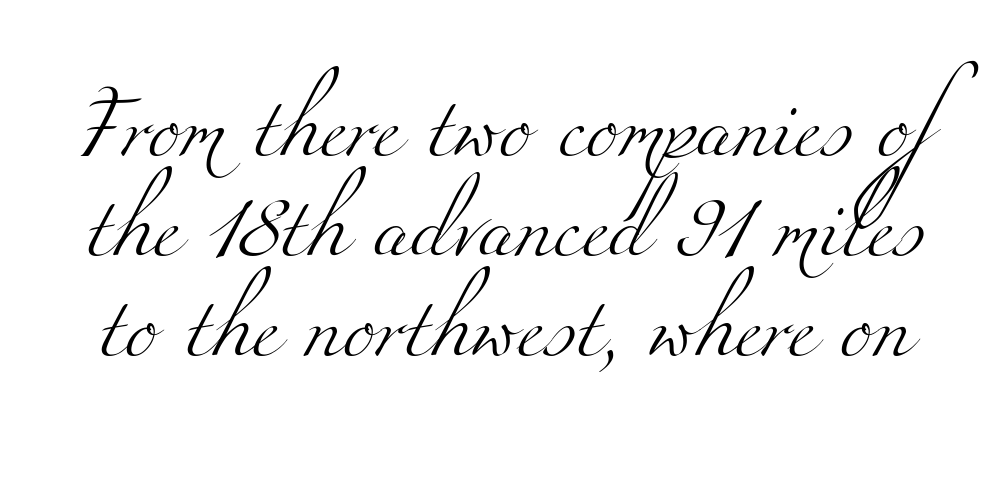
The image shows 61 px light, wide type; set normal line spacing (1.64x), normal letter spacing, not underlined; medium stroke contrast and a small x-height.
